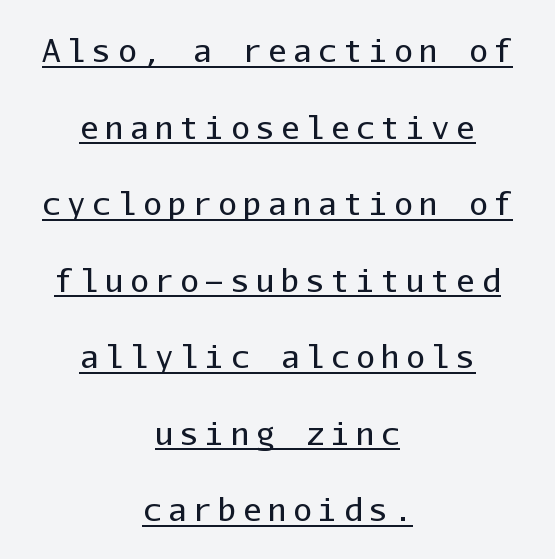
Does the type have serifs? No, each stem ends abruptly. Designer's note — italics off, roman on. These lines have a slow, spaced-out rhythm from letter to letter. Every character here occupies the same horizontal width, giving the sample a typewriter-like rhythm. Underlined type. Ink coverage per letter is moderate at most.
